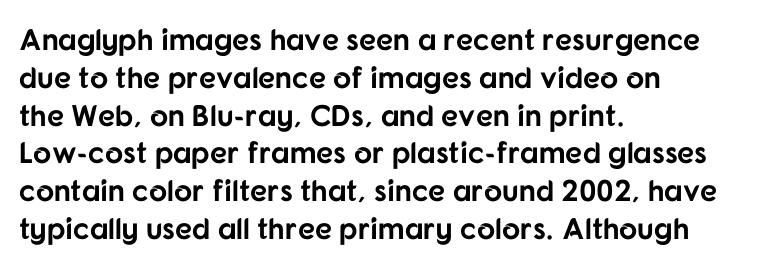
Q: Is the text bold? A: Yes.
Q: Is the text italic (slanted)? A: No, it is upright.
Q: Is the typeface a serif or a sans-serif typeface? A: Sans-serif.
Q: Is the text underlined? A: No.
Q: How is the paragraph aligned? A: Left-aligned.
Q: Is the spacing between letters normal or unusually wide? A: Normal.
Q: Is the spacing between lines tight, normal or loose? A: Normal.
Q: Width (condensed, normal, or wide)? A: Normal.
Q: Stroke contrast? A: Low.
Q: x-height? A: Medium.
Q: Monospaced? A: No.
